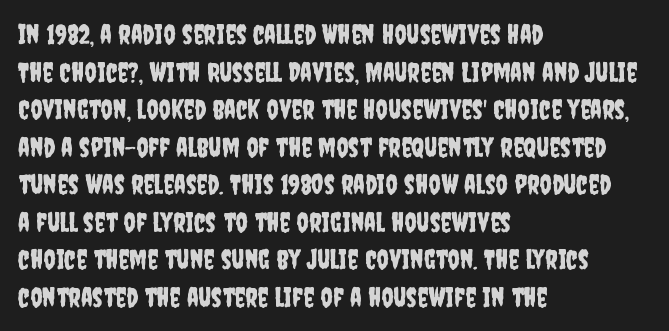
Plain, unruled lines of type. The lines in this sample share a left origin and differ only in where they stop. The specimen reads as upright at a glance. Letter spacing: default. If you measured baseline to baseline, you'd find a middling distance.
